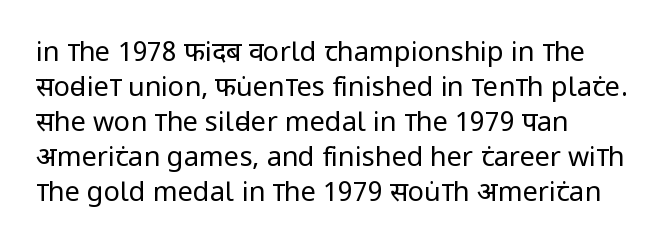
{"italic": "no", "bold": "no", "underline": "no", "align": "left", "line_spacing": "normal", "line_spacing_ratio": 1.3, "letter_spacing": "normal", "letter_spacing_em": 0.0, "glyph_px": 27}
